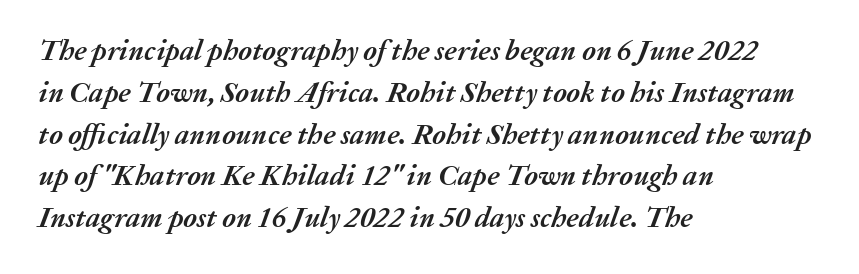
The letters are slanted; this is an italic face. Glance below the letters and you will spot only blank space. Where is the straight margin? On the left. The rendering uses a bold face; every stroke is thick and dark.
